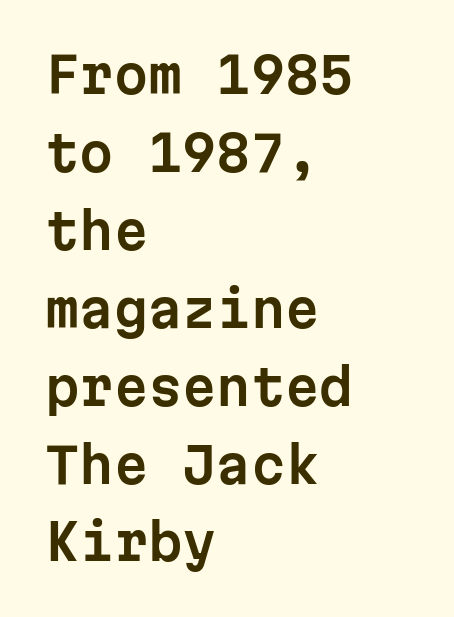
Q: Is the text italic (slanted)? A: No, it is upright.
Q: Is the typeface a serif or a sans-serif typeface? A: Sans-serif.
Q: Is the text underlined? A: No.
Q: How is the paragraph aligned? A: Left-aligned.
Q: Is the spacing between letters normal or unusually wide? A: Normal.
Q: Is the spacing between lines tight, normal or loose? A: Normal.
Q: Width (condensed, normal, or wide)? A: Normal.
Q: Stroke contrast? A: Low.
Q: x-height? A: Medium.
Q: Monospaced? A: Yes.
